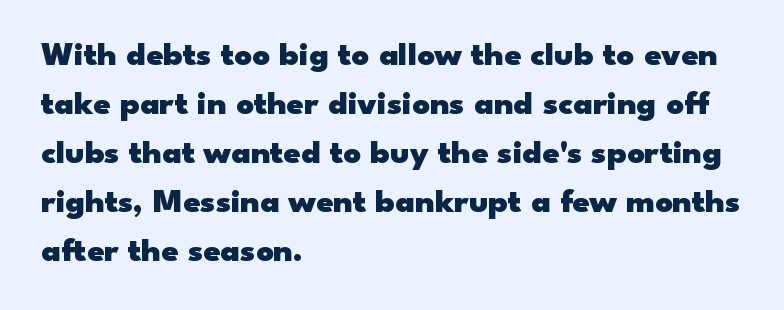
Q: Is the text bold? A: Yes.
Q: Is the text italic (slanted)? A: No, it is upright.
Q: Is the typeface a serif or a sans-serif typeface? A: Sans-serif.
Q: Is the text underlined? A: No.
Q: How is the paragraph aligned? A: Left-aligned.
Q: Is the spacing between letters normal or unusually wide? A: Normal.
Q: Is the spacing between lines tight, normal or loose? A: Normal.
Q: Width (condensed, normal, or wide)? A: Wide.
Q: Stroke contrast? A: Low.
Q: x-height? A: Small.
Q: Monospaced? A: No.
